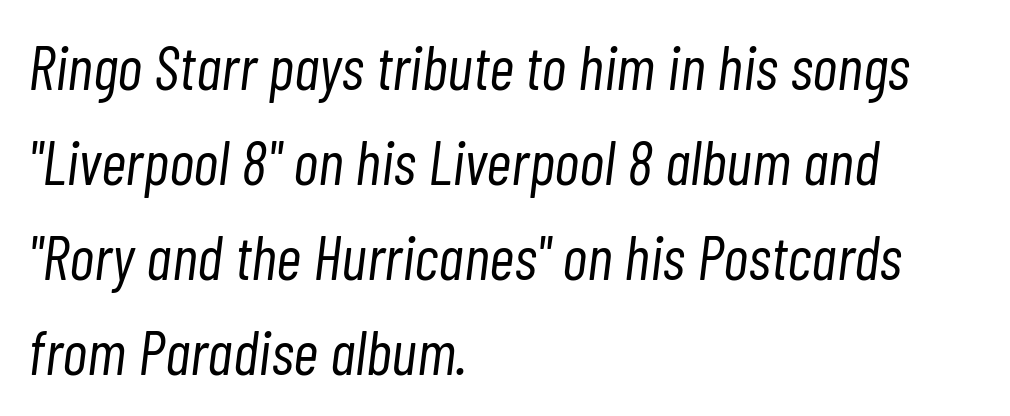
Clear beneath every line of the passage. The compositor pushed each line to the left boundary. Weight: in the light-to-regular range. This sample keeps an unexceptional amount of space between lines. The letters sit at their default tracking, neither squeezed nor spread.
